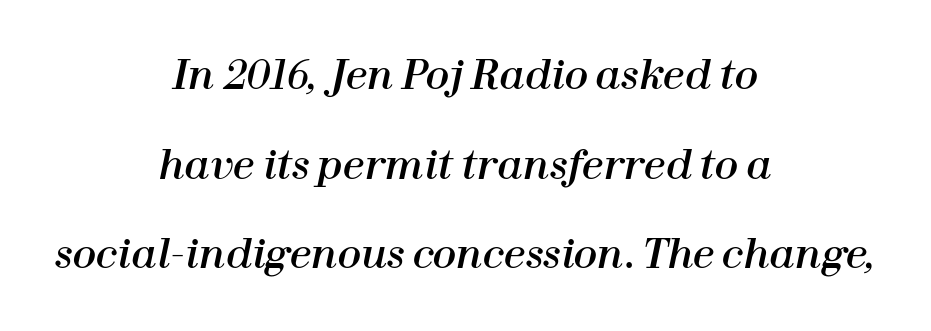
The image shows 39 px text type, italic (leaning right); set centered, loose line spacing (2.3x), normal letter spacing, not underlined; high stroke contrast and a medium x-height.
